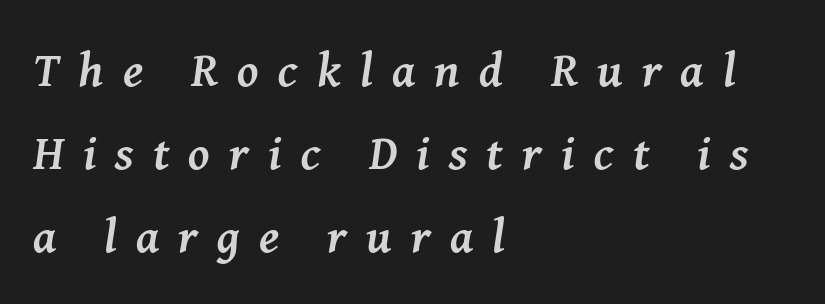
Q: Is the text bold? A: Yes.
Q: Is the text italic (slanted)? A: Yes, it leans right by about 8 degrees.
Q: Is the typeface a serif or a sans-serif typeface? A: Serif.
Q: Is the text underlined? A: No.
Q: How is the paragraph aligned? A: Left-aligned.
Q: Is the spacing between letters normal or unusually wide? A: Unusually wide.
Q: Width (condensed, normal, or wide)? A: Normal.
Q: Stroke contrast? A: Medium.
Q: x-height? A: Medium.
Q: Monospaced? A: No.
